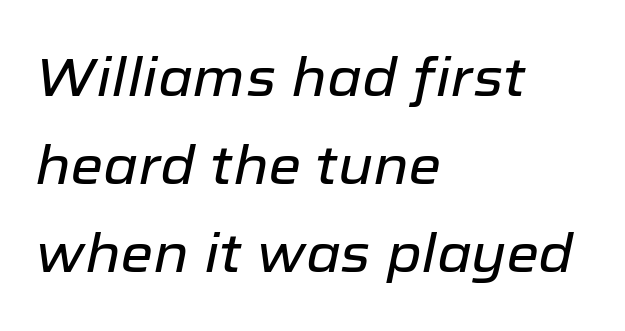
{"italic": "yes", "lean": "right", "slant_degrees": 12, "width": "normal", "stroke_contrast": "low", "x_height": "medium", "monospaced": "no", "underline": "no", "align": "left", "line_spacing": "normal", "line_spacing_ratio": 1.66, "letter_spacing": "normal", "letter_spacing_em": 0.0, "glyph_px": 53}
